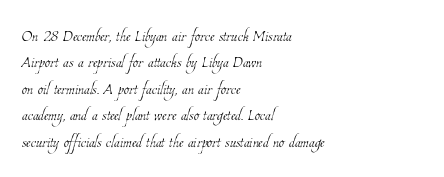
There is no visible air inserted between adjacent glyphs. A quiet, ordinary-to-light weight characterises the typeface. Bare-footed words on every line. The setting favours the left margin, as ordinary paragraphs usually do.
